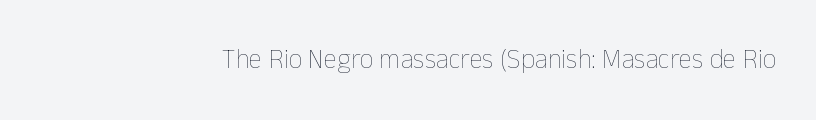
{"italic": "no", "bold": "no", "underline": "no", "letter_spacing": "normal", "letter_spacing_em": 0.0, "glyph_px": 27}
